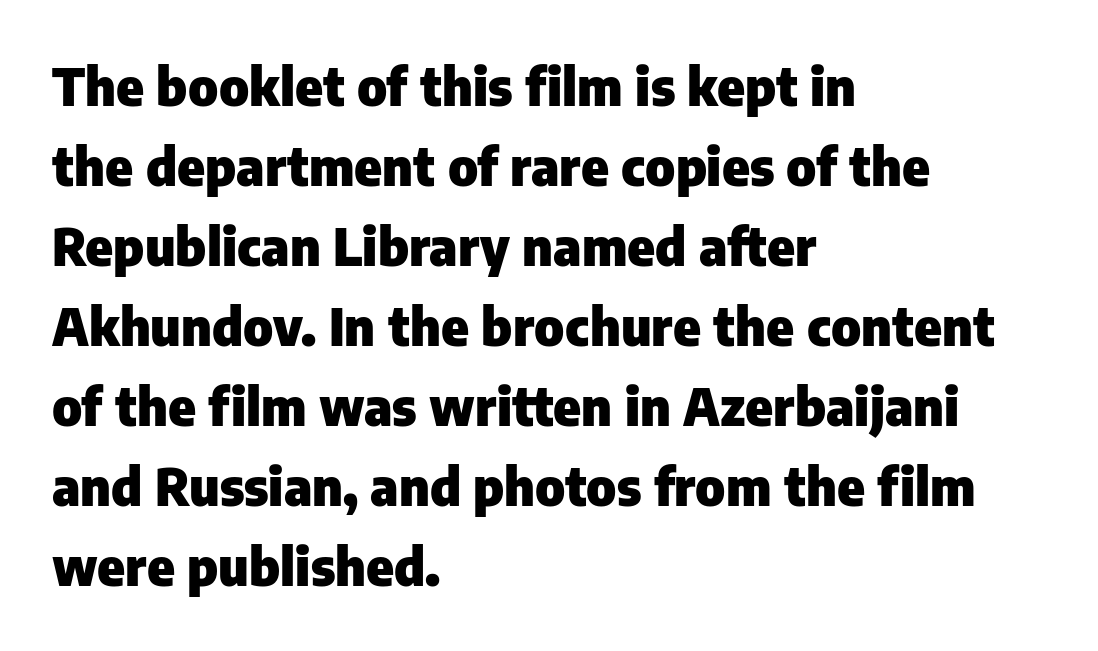
A typesetter would call this leading conventional body-copy spacing. Character widths vary here, with narrow letters taking less room than wide ones. Layout note: lines flush left. The foot of each line stays bare and open.
